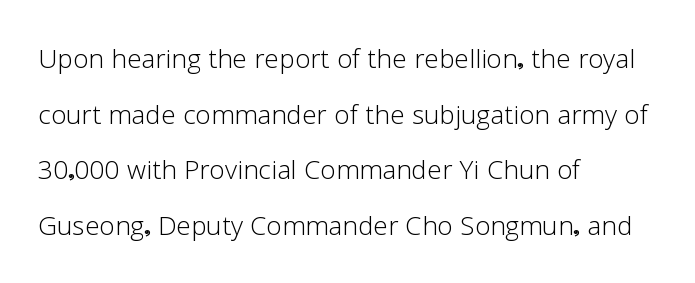
{"serif": "no", "italic": "no", "bold": "no", "weight": "light", "width": "normal", "stroke_contrast": "low", "x_height": "medium", "monospaced": "no", "underline": "no", "align": "left", "line_spacing": "normal", "line_spacing_ratio": 1.59, "letter_spacing": "normal", "letter_spacing_em": 0.0, "glyph_px": 35}
